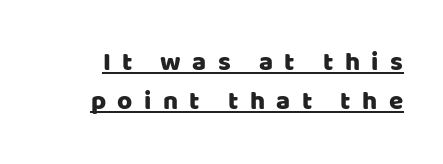
{"italic": "no", "underline": "yes", "line_spacing": "normal", "line_spacing_ratio": 1.51, "letter_spacing": "wide", "letter_spacing_em": 0.44, "glyph_px": 26}
